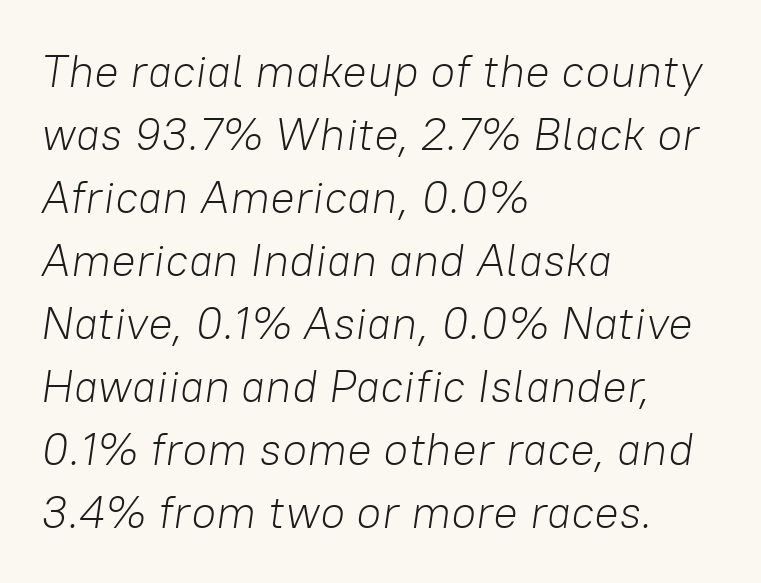
Q: Is the text bold? A: No.
Q: Is the text italic (slanted)? A: Yes, it leans right by about 8 degrees.
Q: Is the text underlined? A: No.
Q: How is the paragraph aligned? A: Left-aligned.
Q: Is the spacing between letters normal or unusually wide? A: Normal.
Q: Is the spacing between lines tight, normal or loose? A: Normal.
Q: Width (condensed, normal, or wide)? A: Normal.
Q: Stroke contrast? A: Low.
Q: x-height? A: Medium.
Q: Monospaced? A: No.
